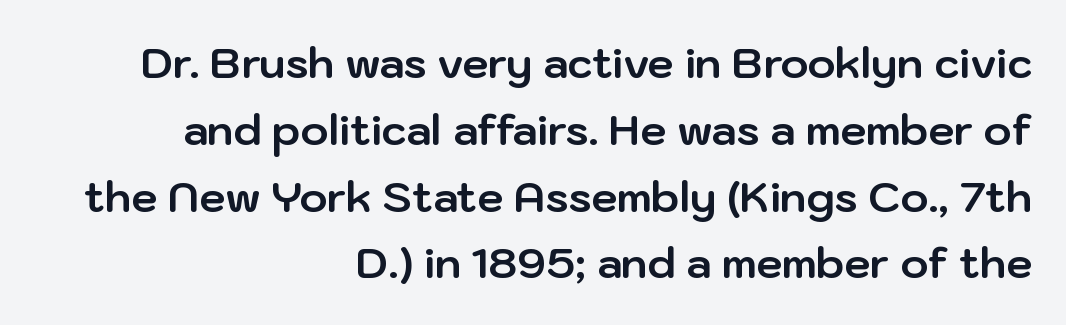
{"serif": "no", "italic": "no", "bold": "yes", "weight": "bold", "width": "normal", "stroke_contrast": "low", "x_height": "medium", "monospaced": "no", "underline": "no", "align": "right", "line_spacing": "normal", "line_spacing_ratio": 1.59, "letter_spacing": "normal", "letter_spacing_em": 0.0, "glyph_px": 42}
